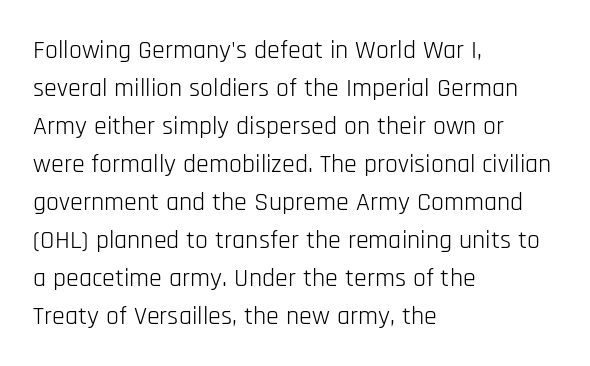
The image shows 26 px text type, upright; set left-aligned, normal line spacing (1.46x), normal letter spacing, not underlined.
